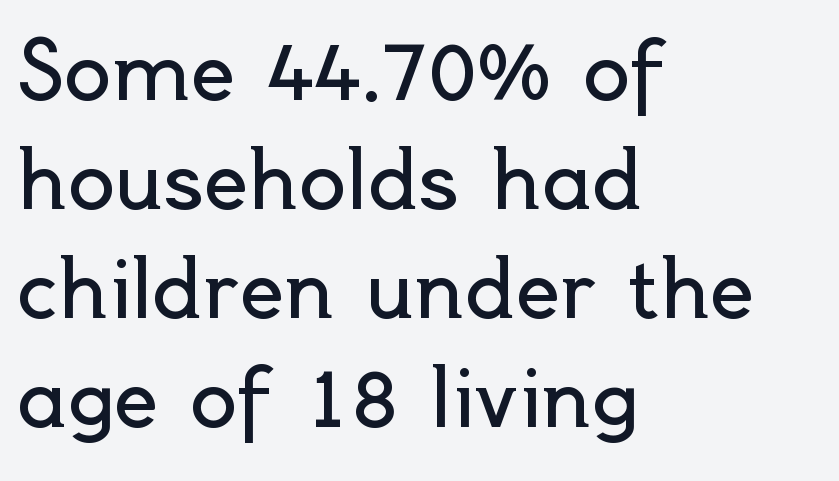
{"serif": "no", "italic": "no", "bold": "no", "weight": "regular", "width": "normal", "x_height": "small", "monospaced": "no", "underline": "no", "align": "left", "line_spacing": "normal", "line_spacing_ratio": 1.38, "letter_spacing": "normal", "letter_spacing_em": 0.0, "glyph_px": 79}
